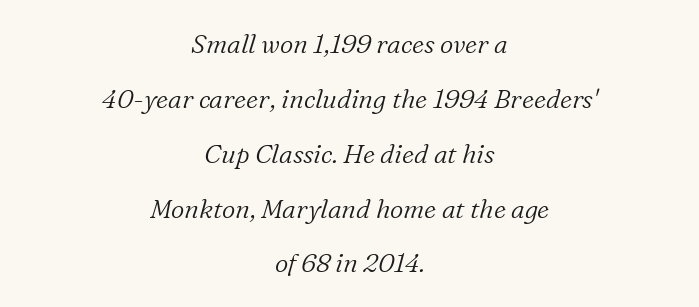
Q: Is the text bold? A: No.
Q: Is the text italic (slanted)? A: Yes, it leans right by about 16 degrees.
Q: Is the text underlined? A: No.
Q: How is the paragraph aligned? A: Centered.
Q: Is the spacing between letters normal or unusually wide? A: Normal.
Q: Is the spacing between lines tight, normal or loose? A: Loose.
